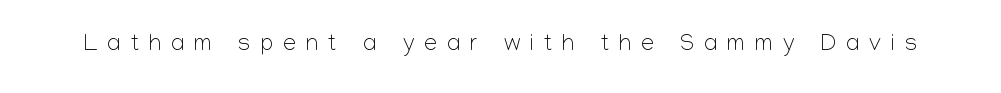
The image shows 23 px text type, upright; set unusually wide letter spacing (+0.44 em), not underlined.
